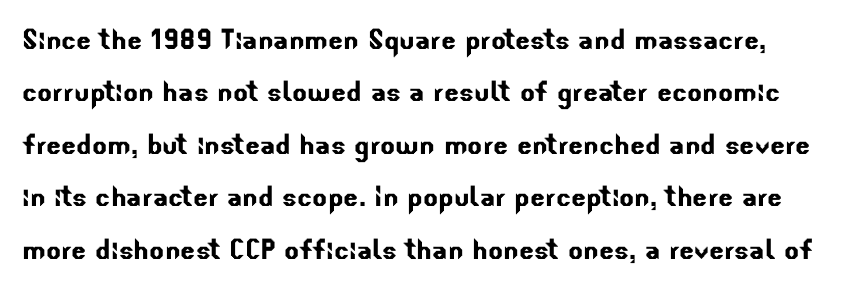
Note: no serifs on the glyphs. The letters advance in unequal steps, a hallmark of proportional type. The horizontal fit of the characters is conventional and even. The foot of each line stays bare and open. This sample keeps an unexceptional amount of space between lines.
